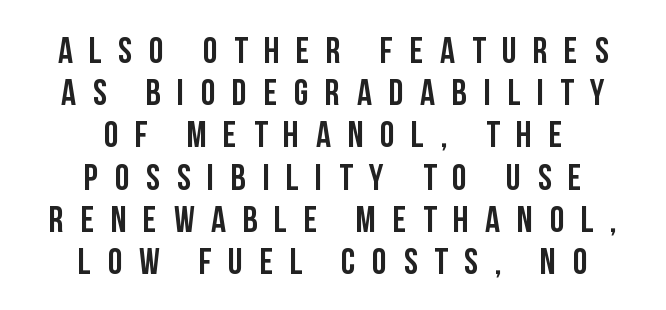
{"serif": "no", "italic": "no", "width": "condensed", "stroke_contrast": "low", "x_height": "large", "monospaced": "no", "underline": "no", "align": "center", "line_spacing": "tight", "line_spacing_ratio": 1.14, "letter_spacing": "wide", "letter_spacing_em": 0.45, "glyph_px": 37}
